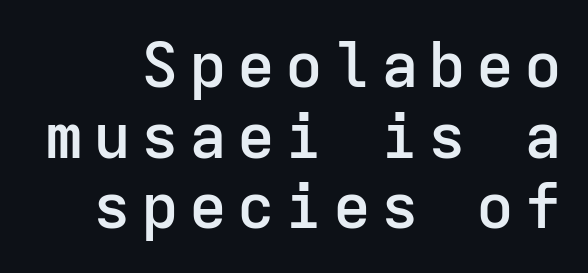
Q: Is the text bold? A: Semi-bold.
Q: Is the text italic (slanted)? A: No, it is upright.
Q: Is the typeface a serif or a sans-serif typeface? A: Sans-serif.
Q: Is the text underlined? A: No.
Q: Is the spacing between lines tight, normal or loose? A: Tight.
Q: Width (condensed, normal, or wide)? A: Normal.
Q: Stroke contrast? A: Low.
Q: x-height? A: Medium.
Q: Monospaced? A: Yes.
